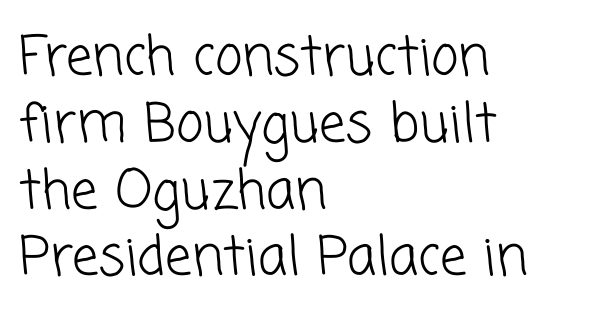
A bare baseline throughout the passage. Do the characters align in a grid? No, the font is proportional. The lines sit at an ordinary, default distance from one another. The letters sit at their default tracking, neither squeezed nor spread. Stem width sits at or under what a default text font uses.
